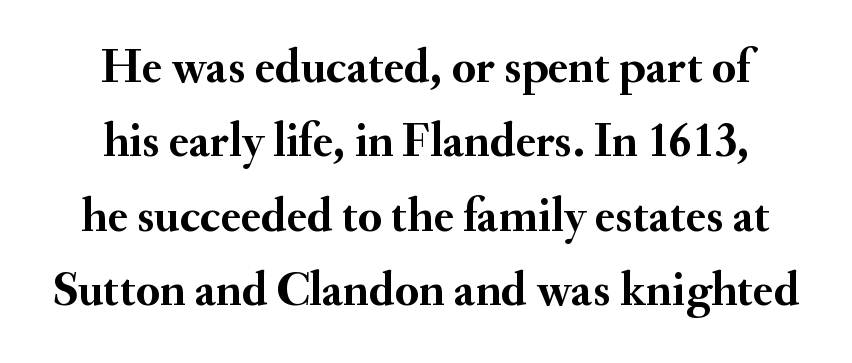
The image shows 48 px semibold serif type, upright; set normal line spacing (1.55x), normal letter spacing, not underlined; medium stroke contrast and a small x-height.
